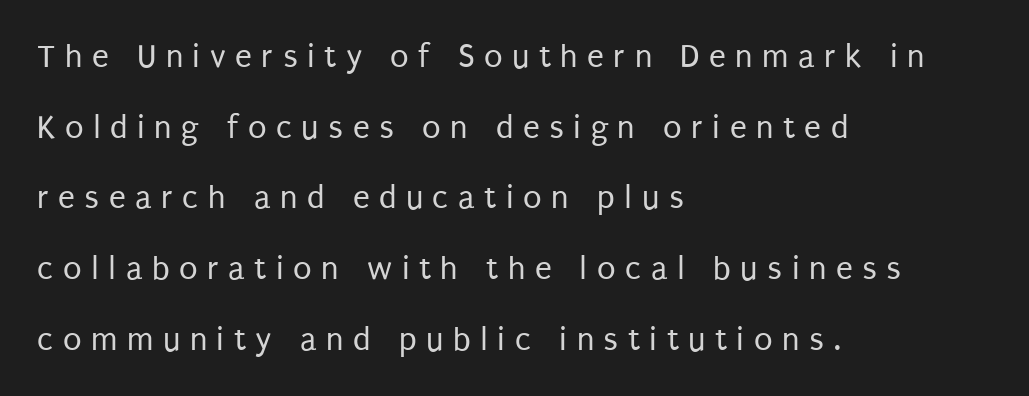
{"serif": "no", "italic": "no", "bold": "no", "weight": "regular", "width": "condensed", "stroke_contrast": "low", "x_height": "large", "monospaced": "no", "underline": "no", "align": "left", "line_spacing": "loose", "line_spacing_ratio": 2.08, "letter_spacing": "wide", "letter_spacing_em": 0.28, "glyph_px": 34}
